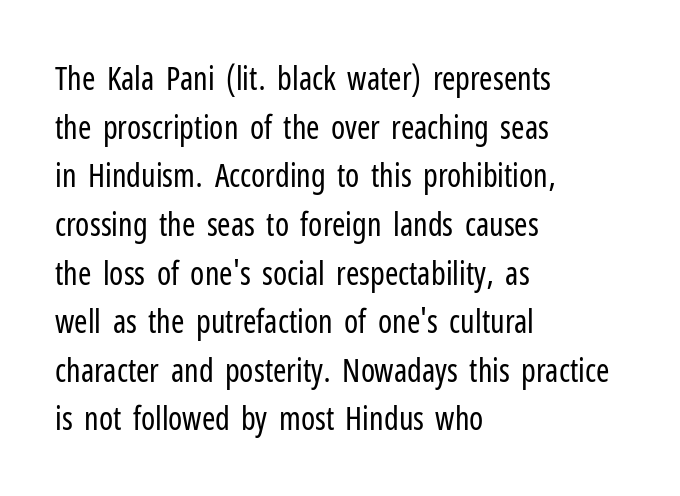
{"serif": "no", "italic": "no", "bold": "no", "weight": "regular", "width": "condensed", "stroke_contrast": "low", "x_height": "medium", "monospaced": "no", "underline": "no", "align": "left", "line_spacing": "normal", "line_spacing_ratio": 1.52, "letter_spacing": "normal", "letter_spacing_em": 0.0, "glyph_px": 32}
